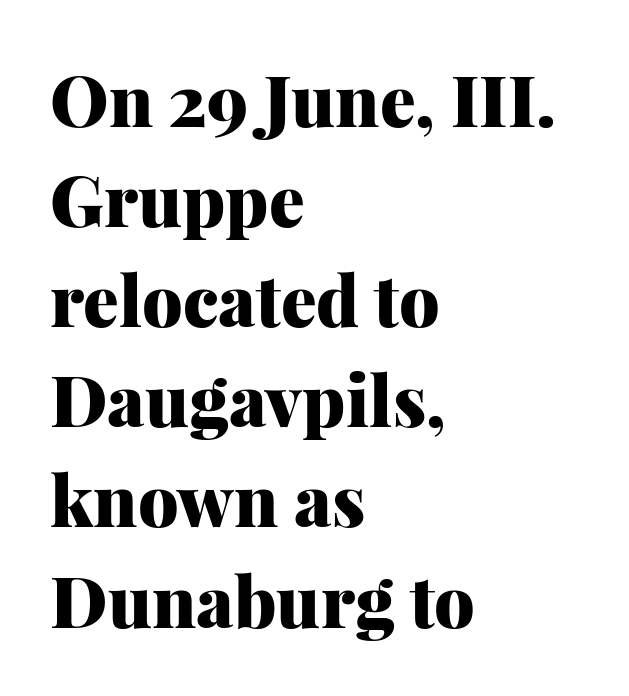
Q: Is the text bold? A: Yes.
Q: Is the text italic (slanted)? A: No, it is upright.
Q: Is the typeface a serif or a sans-serif typeface? A: Serif.
Q: Is the text underlined? A: No.
Q: How is the paragraph aligned? A: Left-aligned.
Q: Is the spacing between letters normal or unusually wide? A: Normal.
Q: Is the spacing between lines tight, normal or loose? A: Normal.
Q: Width (condensed, normal, or wide)? A: Normal.
Q: Stroke contrast? A: Medium.
Q: x-height? A: Medium.
Q: Monospaced? A: No.
